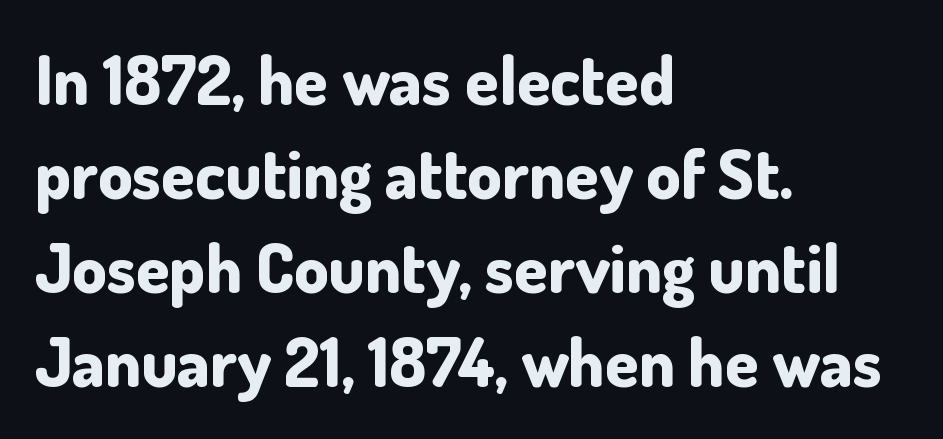
The rendering uses natural spacing where letterforms have individual widths. Line beginnings align vertically; line endings do not. A typesetter would call this zero additional tracking. Just letters on the line, the space beneath them empty.
